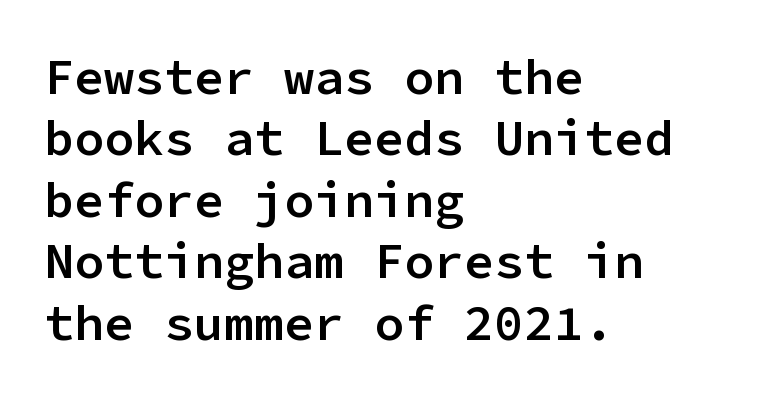
Q: Is the text bold? A: Semi-bold.
Q: Is the text italic (slanted)? A: No, it is upright.
Q: Is the typeface a serif or a sans-serif typeface? A: Sans-serif.
Q: Is the text underlined? A: No.
Q: How is the paragraph aligned? A: Left-aligned.
Q: Is the spacing between letters normal or unusually wide? A: Normal.
Q: Width (condensed, normal, or wide)? A: Normal.
Q: Stroke contrast? A: Low.
Q: x-height? A: Medium.
Q: Monospaced? A: Yes.
